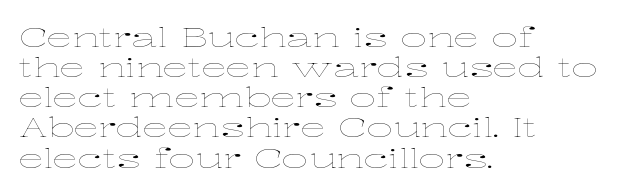
Q: Is the text bold? A: No.
Q: Is the text italic (slanted)? A: No, it is upright.
Q: Is the text underlined? A: No.
Q: How is the paragraph aligned? A: Left-aligned.
Q: Is the spacing between letters normal or unusually wide? A: Normal.
